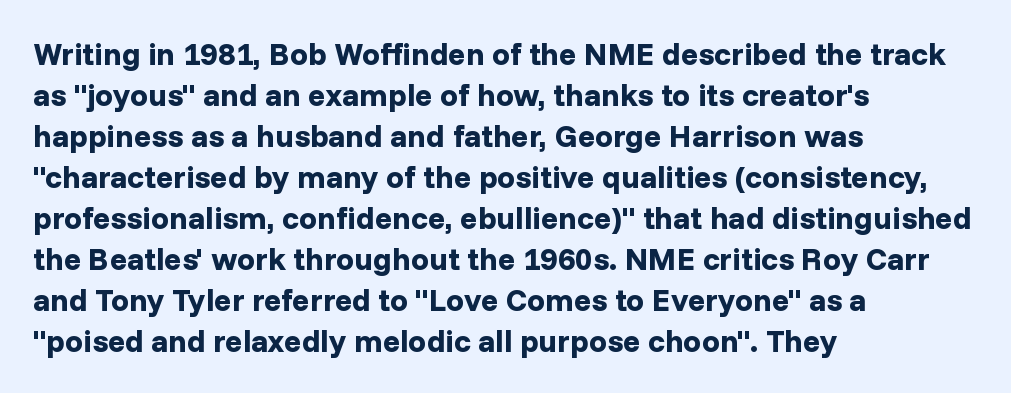
Baseline-to-baseline distance is the conventional proportion of letter height. Looks like regular typesetting: each glyph gets only the width it needs. Horizontal alignment here is leftward, the default for most running prose. Caption: bold face, heavy strokes. Short note: letters normally spaced.
